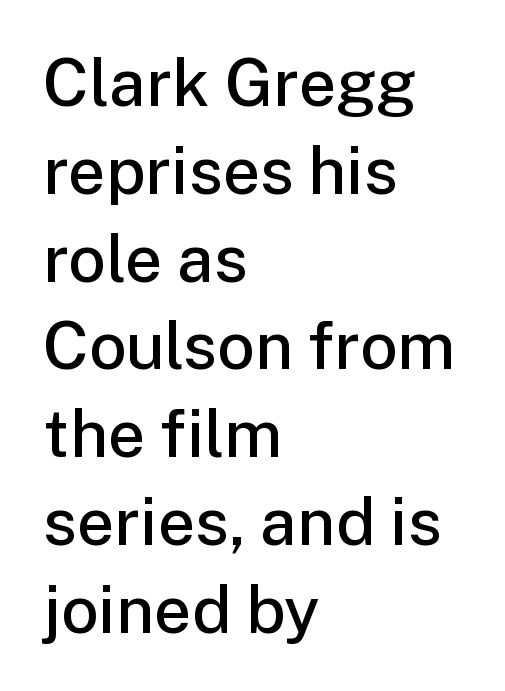
Q: Is the text bold? A: Semi-bold.
Q: Is the text italic (slanted)? A: No, it is upright.
Q: Is the typeface a serif or a sans-serif typeface? A: Sans-serif.
Q: Is the text underlined? A: No.
Q: How is the paragraph aligned? A: Left-aligned.
Q: Is the spacing between letters normal or unusually wide? A: Normal.
Q: Is the spacing between lines tight, normal or loose? A: Normal.
Q: Width (condensed, normal, or wide)? A: Normal.
Q: Stroke contrast? A: Low.
Q: x-height? A: Medium.
Q: Monospaced? A: No.
